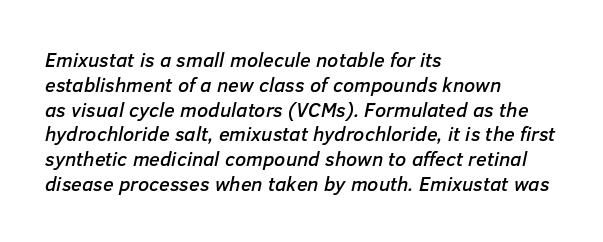
Spacing between characters is what you'd get straight out of the box. Bare-footed words on every line. Line beginnings align vertically; line endings do not. The axis of the letterforms is tilted away from vertical.
